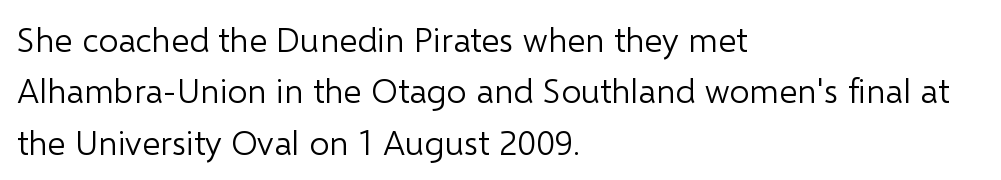
The letters advance in unequal steps, a hallmark of proportional type. These lines are set flush left with a ragged right edge. A typesetter would mark this as roman, not italic. What's the leading like? Ordinary, nothing unusual. Stems and bowls with no extra thickness — not bold.
